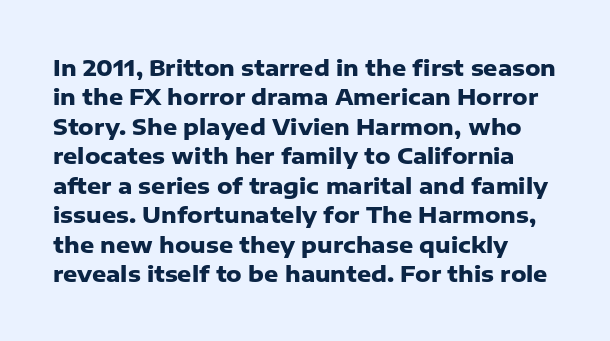
{"italic": "no", "bold": "yes", "underline": "no", "line_spacing": "normal", "line_spacing_ratio": 1.34, "letter_spacing": "normal", "letter_spacing_em": 0.0, "glyph_px": 22}
